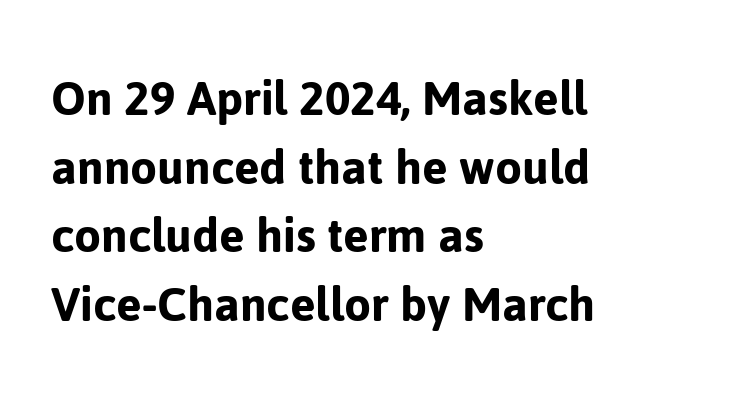
{"serif": "no", "italic": "no", "width": "normal", "stroke_contrast": "low", "x_height": "medium", "monospaced": "no", "underline": "no", "align": "left", "line_spacing": "normal", "line_spacing_ratio": 1.25, "letter_spacing": "normal", "letter_spacing_em": 0.0, "glyph_px": 55}
